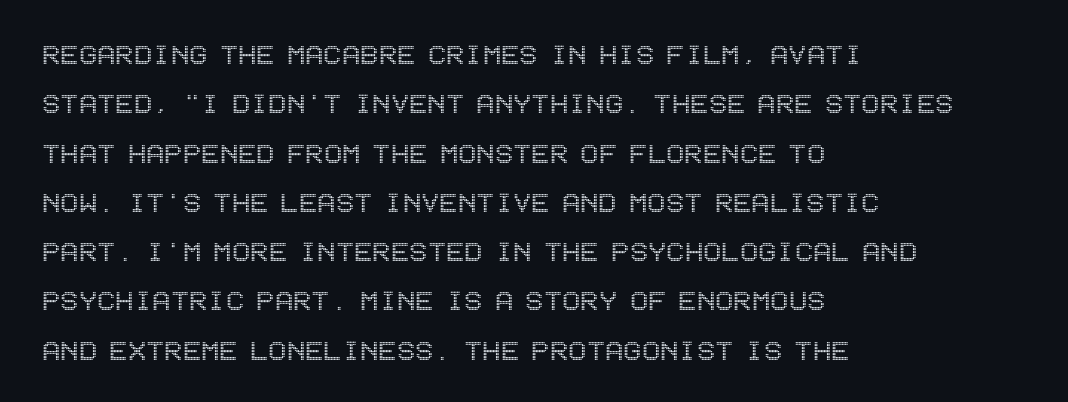
{"italic": "no", "width": "condensed", "x_height": "large", "underline": "no", "align": "left", "line_spacing": "normal", "line_spacing_ratio": 1.45, "letter_spacing": "normal", "letter_spacing_em": 0.0, "glyph_px": 34}
